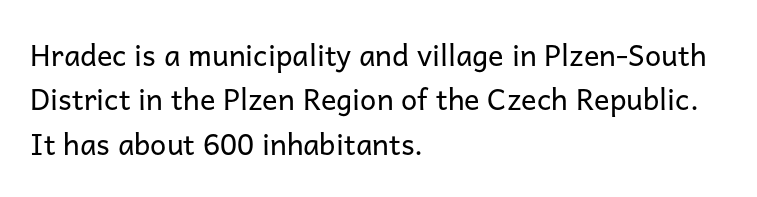
The image shows 29 px regular-weight sans-serif type, upright; set left-aligned, normal line spacing (1.53x), normal letter spacing, not underlined; low stroke contrast and a medium x-height.
